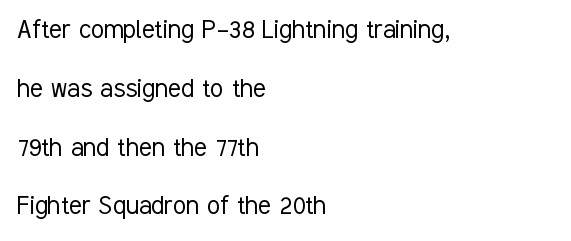
Leading is clearly above the norm, producing a sparse column. No italicization has been applied; the sample stays upright. A student would call this left alignment; a typographer would say flush left, rag right. Stems here are at most as thick as an everyday book face. You could not count columns in this text — the font is proportionally spaced. Does extra space separate the letters? No, they use regular spacing.
